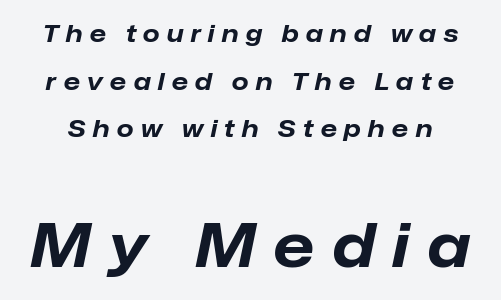
Two sizes are in play, and the larger belongs to the second block. The letters are bold, with thick, heavy strokes. This is oblique type, the kind used for emphasis or titles. Proportional: the letters do not fall into vertical columns.
